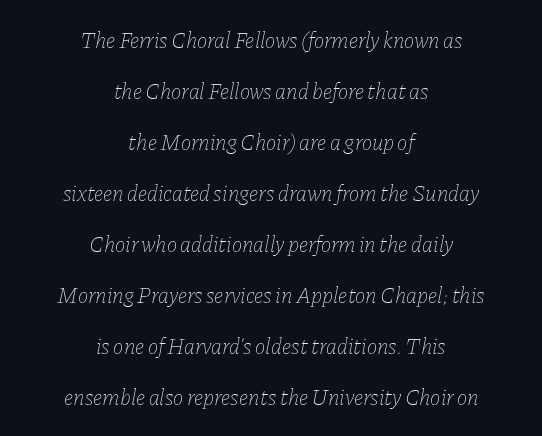
Each line is balanced around a shared central axis. The space beneath each line is pristine and unruled. Characters follow at the spacing the type designer built in. An italicized treatment has been applied to the whole sample. A quiet, ordinary-to-light weight characterises the typeface.
